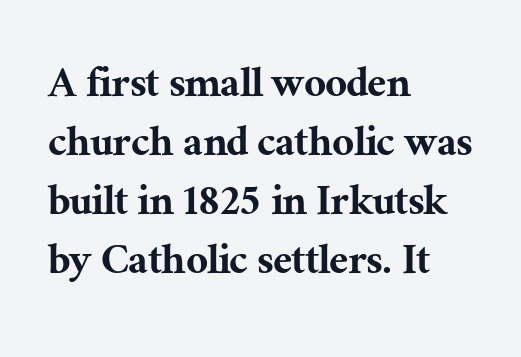
The image shows 48 px serif type, upright; set left-aligned, line spacing 1.23x, normal letter spacing, not underlined; medium stroke contrast and a medium x-height.
